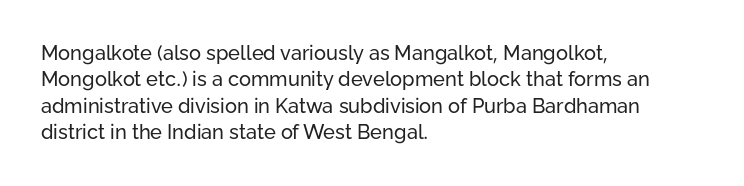
{"italic": "no", "bold": "no", "underline": "no", "align": "left", "line_spacing": "normal", "line_spacing_ratio": 1.32, "letter_spacing": "normal", "letter_spacing_em": 0.0, "glyph_px": 20}
